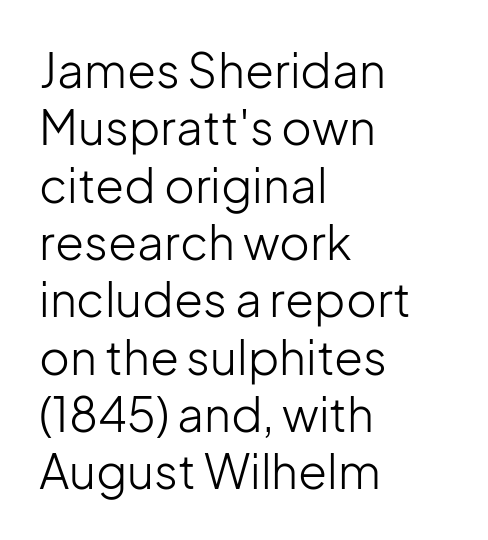
{"serif": "no", "italic": "no", "bold": "no", "weight": "light", "width": "normal", "stroke_contrast": "low", "x_height": "medium", "monospaced": "no", "underline": "no", "align": "left", "line_spacing_ratio": 1.22, "letter_spacing": "normal", "letter_spacing_em": 0.0, "glyph_px": 47}
